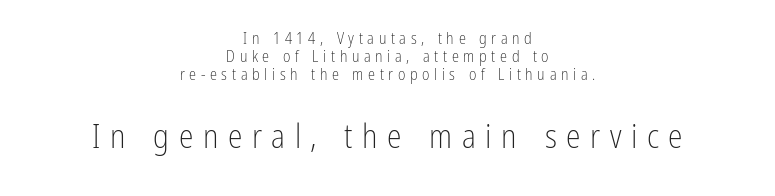
The image shows 33 px light, condensed sans-serif type, upright; set centered, tight line spacing (1.12x), unusually wide letter spacing (+0.29 em), not underlined; the second (bottom) block is 2.06x larger; low stroke contrast and a medium x-height.
